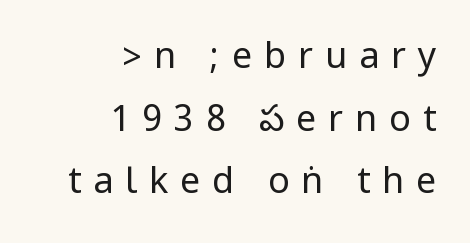
The image shows 36 px regular-weight, condensed sans-serif type, upright; set right-aligned, line spacing 1.74x, unusually wide letter spacing (+0.33 em), not underlined; low stroke contrast.
